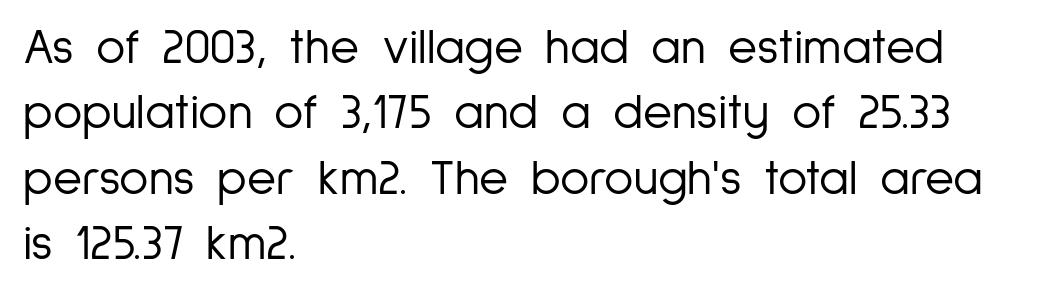
Q: Is the text bold? A: No.
Q: Is the text italic (slanted)? A: No, it is upright.
Q: Is the typeface a serif or a sans-serif typeface? A: Sans-serif.
Q: Is the text underlined? A: No.
Q: How is the paragraph aligned? A: Left-aligned.
Q: Is the spacing between letters normal or unusually wide? A: Normal.
Q: Is the spacing between lines tight, normal or loose? A: Normal.
Q: Width (condensed, normal, or wide)? A: Condensed.
Q: Stroke contrast? A: Low.
Q: x-height? A: Medium.
Q: Monospaced? A: No.
